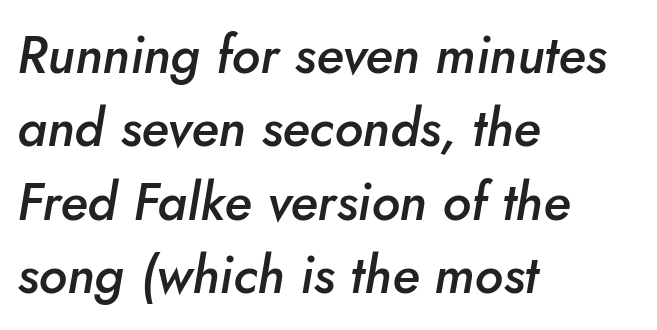
The image shows 52 px semibold type, italic (leaning right); set left-aligned, normal line spacing (1.41x), normal letter spacing, not underlined; low stroke contrast and a small x-height.
